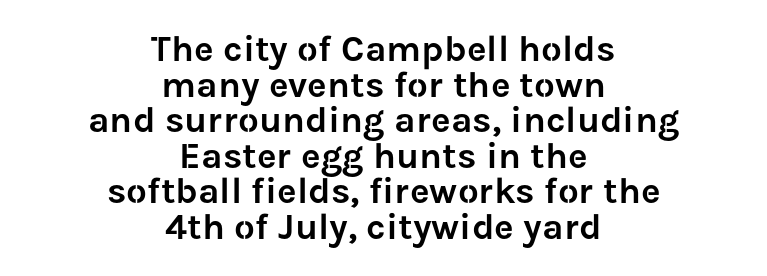
The image shows 37 px sans-serif type, upright; set centered, tight line spacing (0.96x), normal letter spacing, not underlined; low stroke contrast and a medium x-height.
